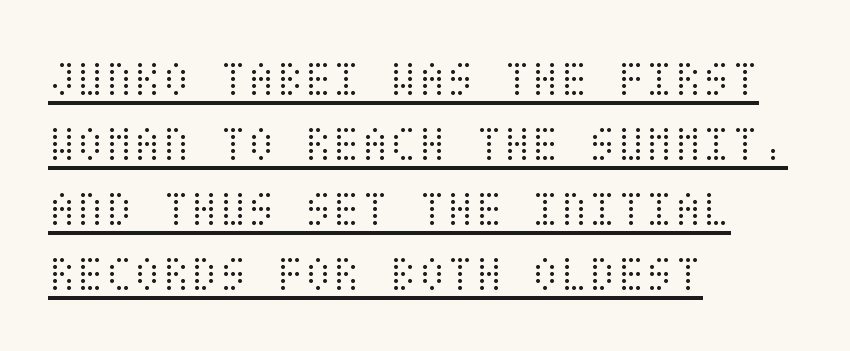
Q: Is the text bold? A: No.
Q: Is the text italic (slanted)? A: No, it is upright.
Q: Is the text underlined? A: Yes.
Q: How is the paragraph aligned? A: Left-aligned.
Q: Is the spacing between letters normal or unusually wide? A: Normal.
Q: Is the spacing between lines tight, normal or loose? A: Normal.
Q: Width (condensed, normal, or wide)? A: Condensed.
Q: Stroke contrast? A: Medium.
Q: x-height? A: Large.
